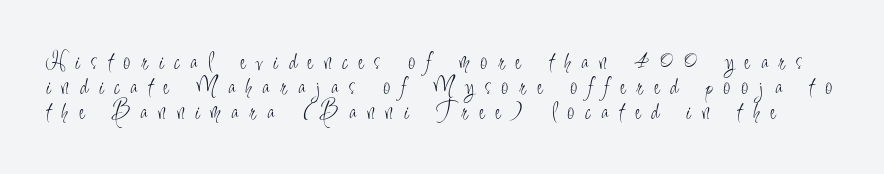
Q: Is the text bold? A: No.
Q: Is the text underlined? A: No.
Q: Is the spacing between letters normal or unusually wide? A: Unusually wide.
Q: Is the spacing between lines tight, normal or loose? A: Tight.
